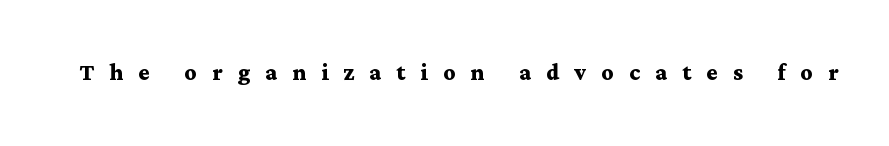
The image shows 30 px semibold, wide serif type, upright; set unusually wide letter spacing (+0.5 em), not underlined; medium stroke contrast and a medium x-height.
